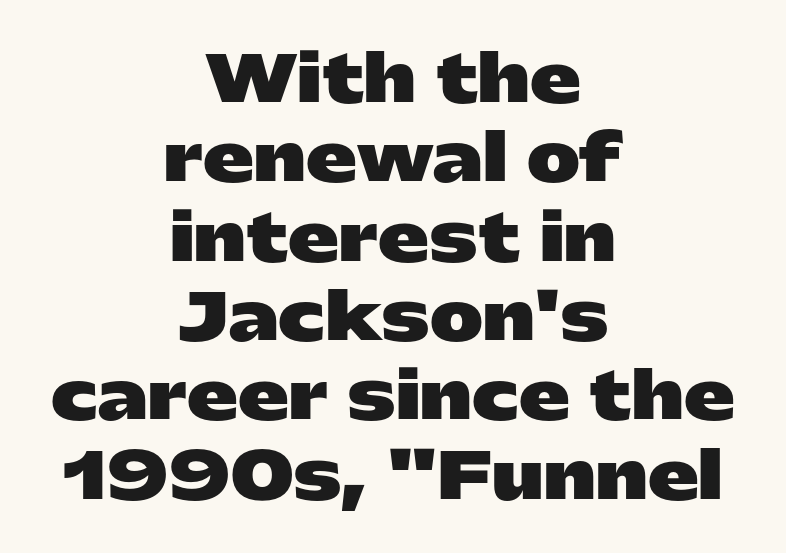
{"serif": "no", "italic": "no", "bold": "yes", "weight": "heavy", "width": "wide", "stroke_contrast": "low", "x_height": "medium", "monospaced": "no", "underline": "no", "align": "center", "line_spacing_ratio": 1.24, "letter_spacing": "normal", "letter_spacing_em": 0.0, "glyph_px": 64}
